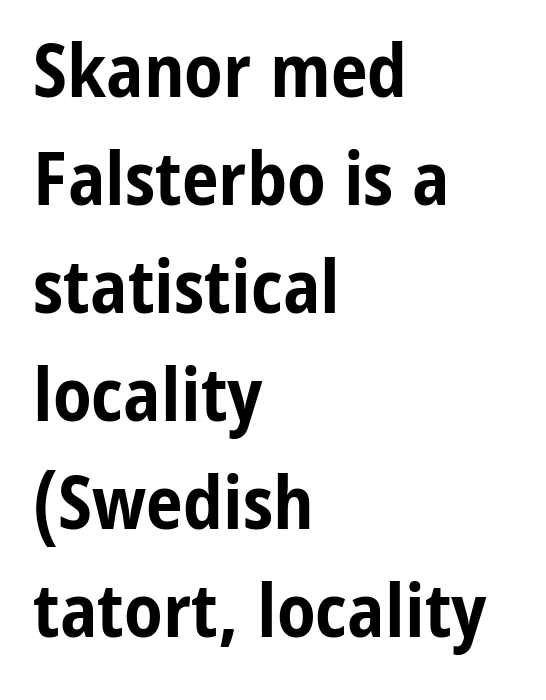
The image shows 74 px bold, condensed sans-serif type, upright; set left-aligned, normal line spacing (1.46x), normal letter spacing, not underlined; low stroke contrast and a medium x-height.
